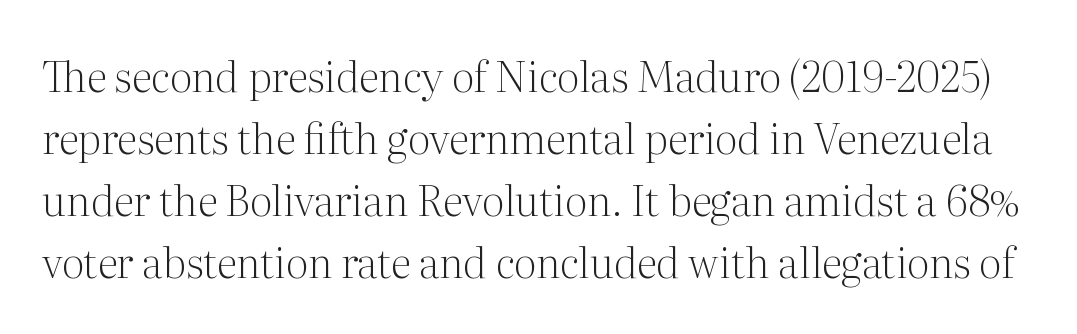
The image shows 42 px light serif type, upright; set normal line spacing (1.48x), normal letter spacing, not underlined; medium stroke contrast and a medium x-height.
